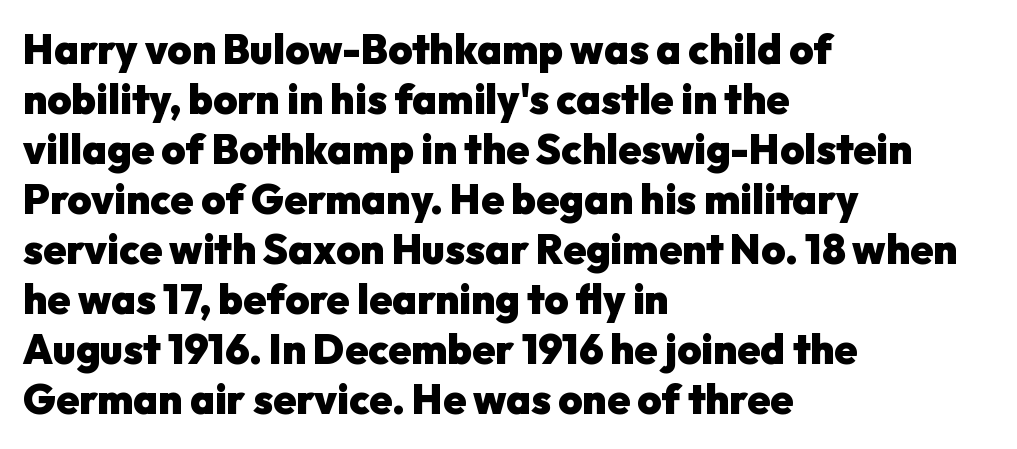
The image shows 41 px heavy sans-serif type, upright; set left-aligned, line spacing 1.22x, normal letter spacing, not underlined; low stroke contrast and a medium x-height.
